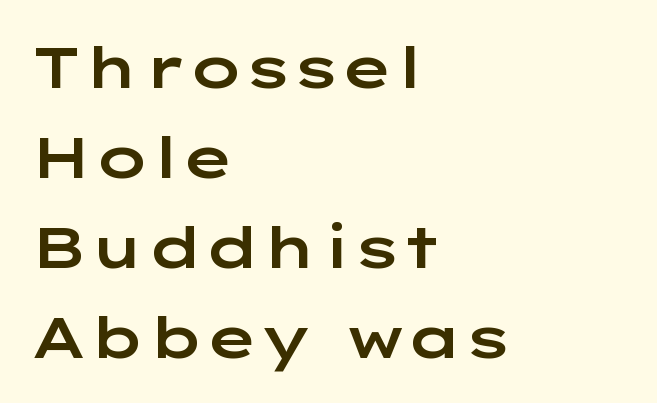
The image shows 58 px wide sans-serif type, upright; set left-aligned, normal line spacing (1.55x), normal letter spacing, not underlined; low stroke contrast and a medium x-height.
